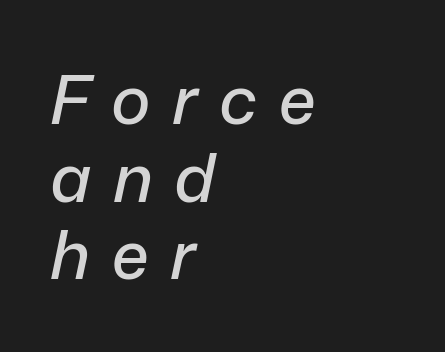
Tracking value appears strongly positive — letters spread wide. Unmarked baselines from the first word to the last. The passage shown is typed in a proportional face where columns would drift. The text carries the slant typical of an italic or oblique font.
